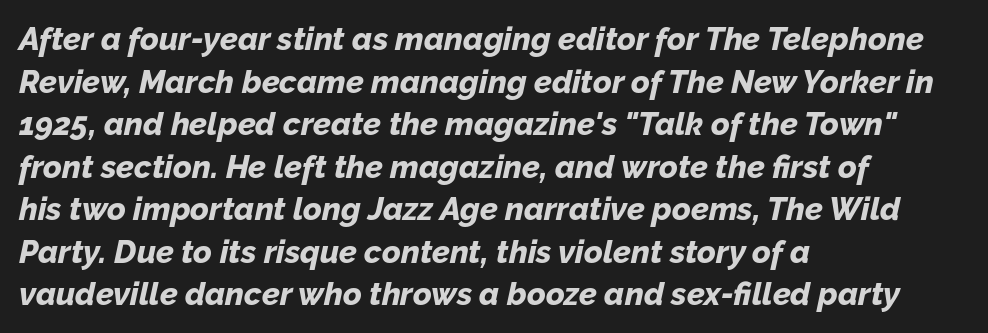
Between one letter and the next there's only the usual sliver of space. Each letter keeps its own natural width here, so spacing adapts to shape. The text carries the slant typical of an italic or oblique font. In CSS terms this would be text-align: left. Each glyph is drawn with heavy, bold strokes.
